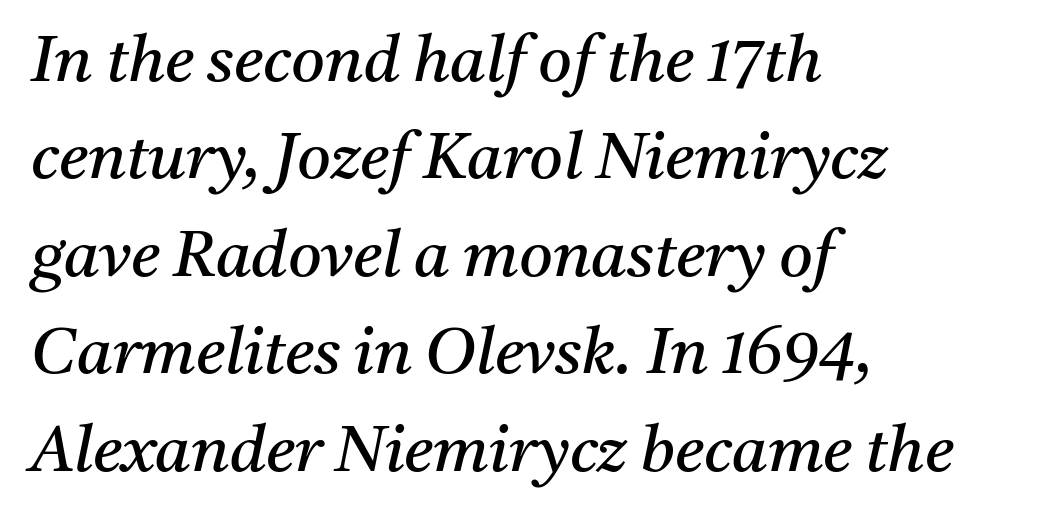
The rendering applies a slant to the glyphs. Is this a fixed-width face? No — the glyphs have proportional, varying widths. Glyph-to-glyph distance matches everyday printed text. Note: serifs present on the glyphs. Stems and bowls with no extra thickness — not bold. The zone under the glyphs is completely vacant.
